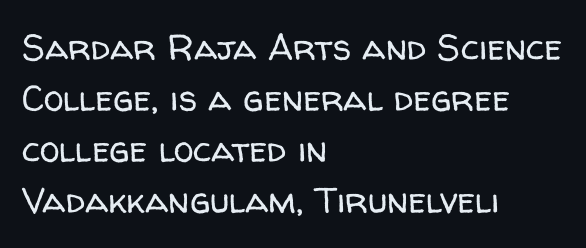
The lettering holds an erect, upright posture throughout. Any mark beneath the type? The region is blank. Does the type have serifs? No, each stem ends abruptly. The setting favours the left margin, as ordinary paragraphs usually do. No extra ink here — the face is not bold. Think of a printed novel: that variable character pitch is what you see here.
